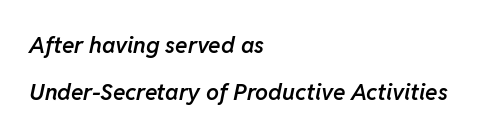
Airy leading. Caption: multi-line text, flush left, ragged right. The strokes are fattened partway — semibold, not bold. Each word holds together tightly as a unit, with standard inter-letter gaps. A typesetter would mark this as italic. The specimen omits any rule beneath the text block's lines.
